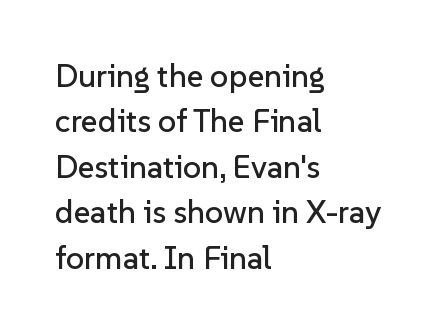
The image shows 32 px sans-serif type, upright; set left-aligned, normal line spacing (1.42x), normal letter spacing, not underlined; low stroke contrast and a medium x-height.
